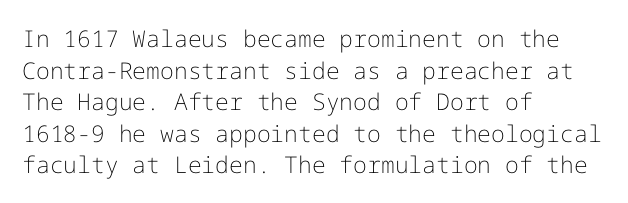
{"italic": "no", "bold": "no", "underline": "no", "align": "left", "line_spacing": "normal", "line_spacing_ratio": 1.37, "letter_spacing": "normal", "letter_spacing_em": 0.0, "glyph_px": 23}
